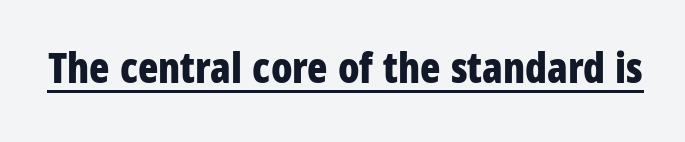
The face used here is proportionally spaced, like ordinary book or web type. The typesetting leans heavy: a genuine bold. Characters remain perfectly vertical along every line. Like a heading marked for emphasis, these lines bear an underscore.
